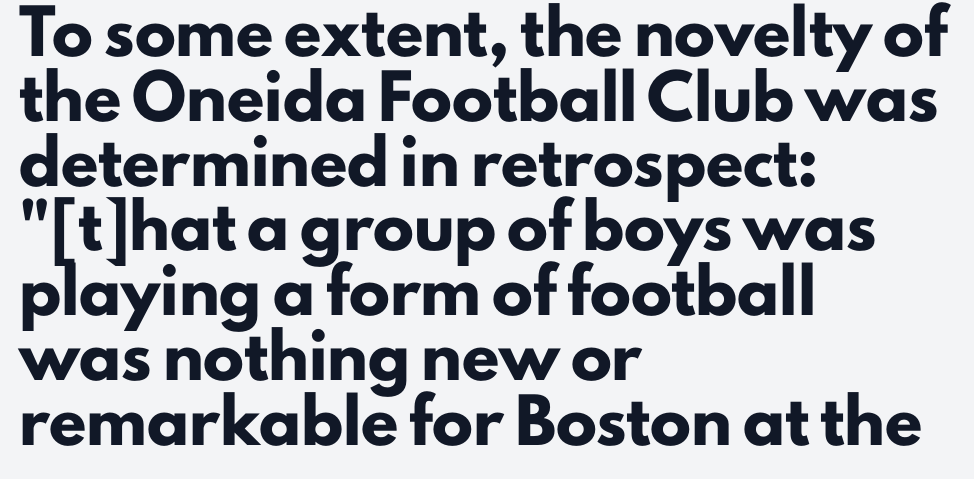
{"serif": "no", "italic": "no", "bold": "yes", "weight": "heavy", "width": "normal", "stroke_contrast": "low", "x_height": "small", "monospaced": "no", "underline": "no", "align": "left", "line_spacing": "normal", "line_spacing_ratio": 1.58, "letter_spacing": "normal", "letter_spacing_em": 0.0, "glyph_px": 41}
